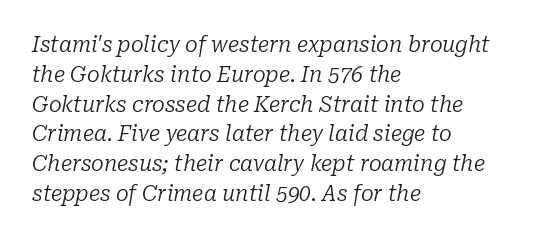
Weight: regular or lighter. The vertical gap from one line to the next is medium. The paragraph has a hard left edge and a soft right edge. Every character sits at an angle, as italics do.
